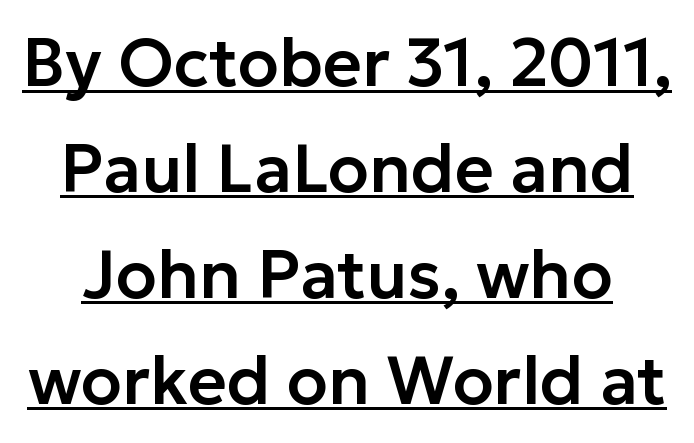
Q: Is the text italic (slanted)? A: No, it is upright.
Q: Is the typeface a serif or a sans-serif typeface? A: Sans-serif.
Q: Is the text underlined? A: Yes.
Q: Is the spacing between letters normal or unusually wide? A: Normal.
Q: Is the spacing between lines tight, normal or loose? A: Normal.
Q: Width (condensed, normal, or wide)? A: Normal.
Q: Stroke contrast? A: Low.
Q: x-height? A: Medium.
Q: Monospaced? A: No.
